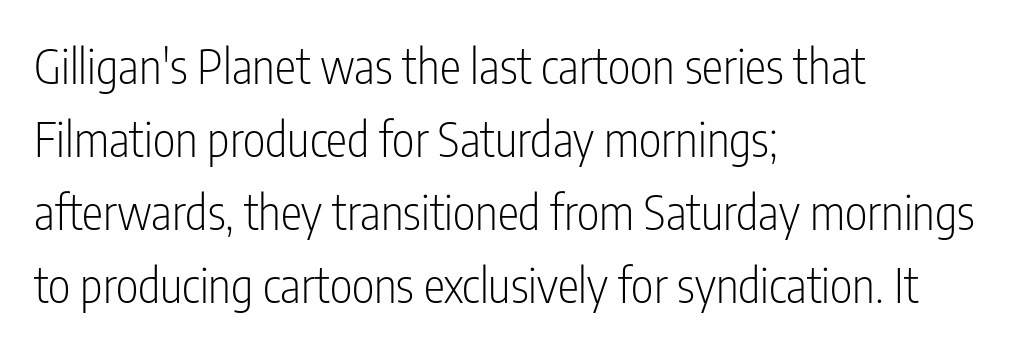
{"serif": "no", "italic": "no", "bold": "no", "weight": "light", "width": "condensed", "stroke_contrast": "low", "x_height": "medium", "monospaced": "no", "underline": "no", "align": "left", "line_spacing": "normal", "line_spacing_ratio": 1.52, "letter_spacing": "normal", "letter_spacing_em": 0.0, "glyph_px": 48}
